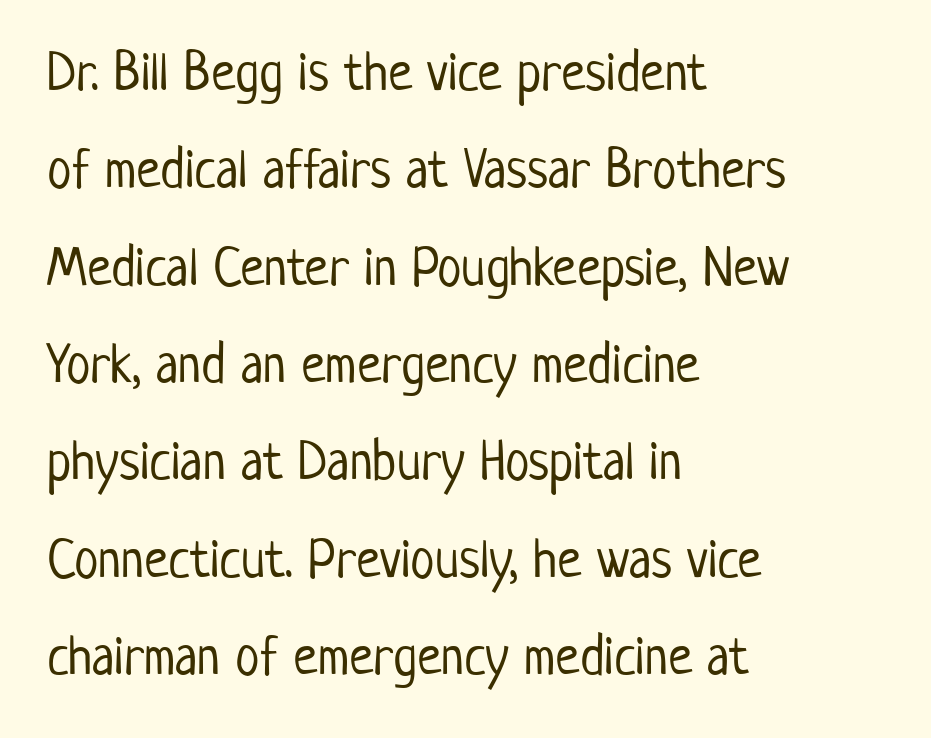
Q: Is the text bold? A: No.
Q: Is the text italic (slanted)? A: No, it is upright.
Q: Is the typeface a serif or a sans-serif typeface? A: Sans-serif.
Q: Is the text underlined? A: No.
Q: How is the paragraph aligned? A: Left-aligned.
Q: Is the spacing between letters normal or unusually wide? A: Normal.
Q: Width (condensed, normal, or wide)? A: Condensed.
Q: Stroke contrast? A: Low.
Q: x-height? A: Medium.
Q: Monospaced? A: No.
